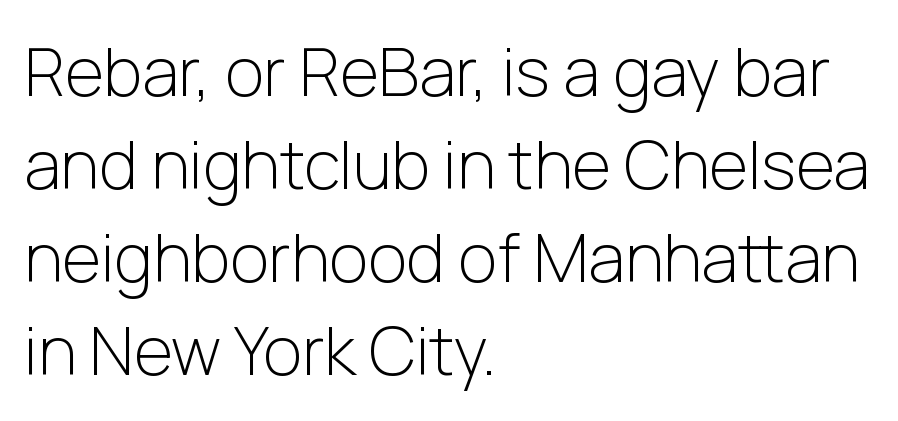
Q: Is the text bold? A: No.
Q: Is the text italic (slanted)? A: No, it is upright.
Q: Is the typeface a serif or a sans-serif typeface? A: Sans-serif.
Q: Is the text underlined? A: No.
Q: How is the paragraph aligned? A: Left-aligned.
Q: Is the spacing between letters normal or unusually wide? A: Normal.
Q: Is the spacing between lines tight, normal or loose? A: Normal.
Q: Width (condensed, normal, or wide)? A: Normal.
Q: Stroke contrast? A: Low.
Q: x-height? A: Medium.
Q: Monospaced? A: No.
